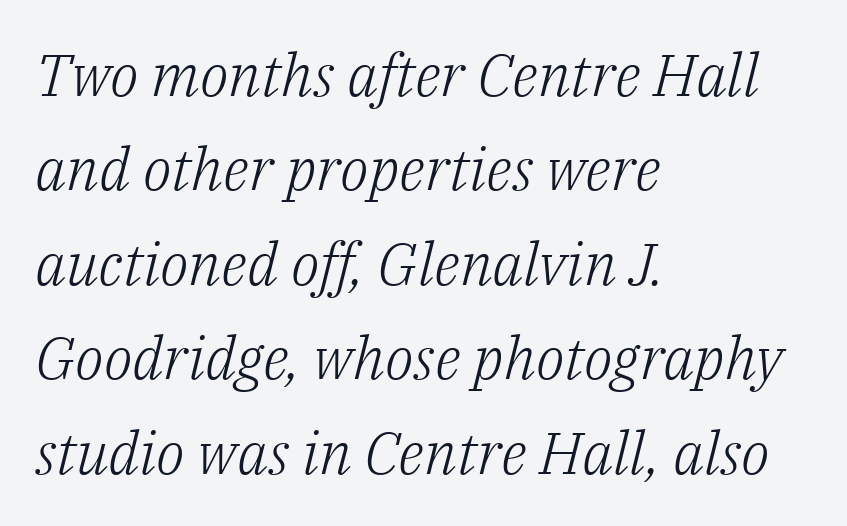
{"serif": "yes", "italic": "yes", "lean": "right", "slant_degrees": 14, "bold": "no", "weight": "light", "width": "normal", "stroke_contrast": "low", "x_height": "medium", "monospaced": "no", "underline": "no", "align": "left", "line_spacing": "normal", "line_spacing_ratio": 1.6, "letter_spacing": "normal", "letter_spacing_em": 0.0, "glyph_px": 59}
